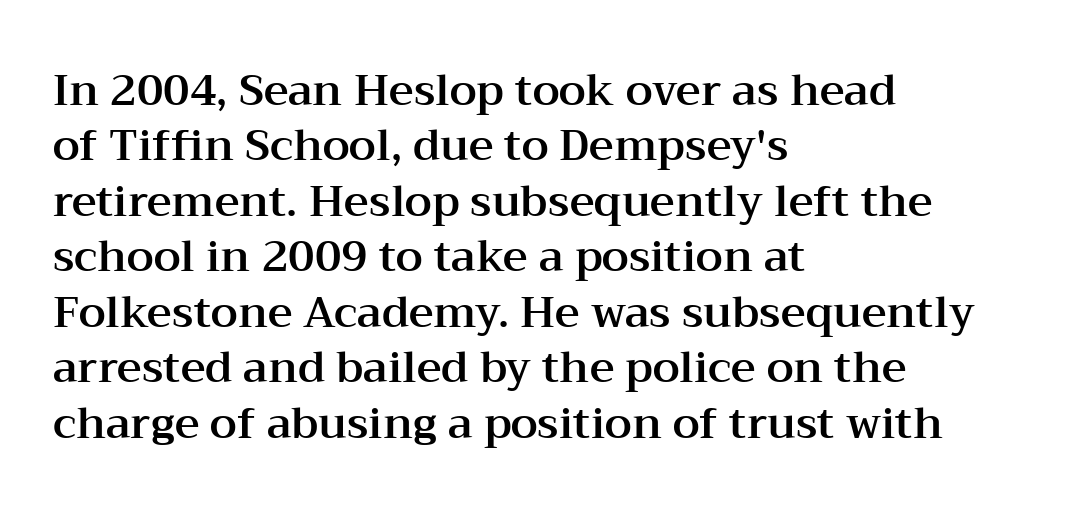
Q: Is the text italic (slanted)? A: No, it is upright.
Q: Is the typeface a serif or a sans-serif typeface? A: Serif.
Q: Is the text underlined? A: No.
Q: How is the paragraph aligned? A: Left-aligned.
Q: Is the spacing between letters normal or unusually wide? A: Normal.
Q: Is the spacing between lines tight, normal or loose? A: Normal.
Q: Width (condensed, normal, or wide)? A: Wide.
Q: Stroke contrast? A: Medium.
Q: x-height? A: Medium.
Q: Monospaced? A: No.
